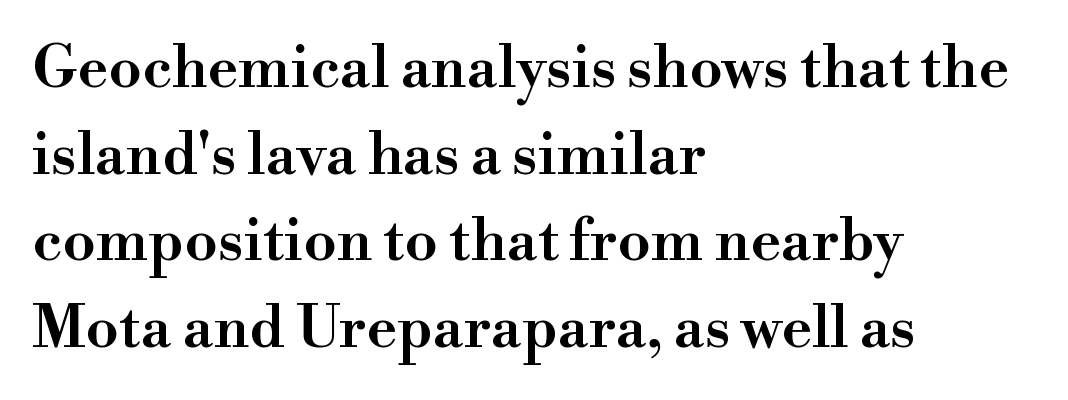
Q: Is the text bold? A: Semi-bold.
Q: Is the text italic (slanted)? A: No, it is upright.
Q: Is the typeface a serif or a sans-serif typeface? A: Serif.
Q: Is the text underlined? A: No.
Q: How is the paragraph aligned? A: Left-aligned.
Q: Is the spacing between letters normal or unusually wide? A: Normal.
Q: Is the spacing between lines tight, normal or loose? A: Normal.
Q: Width (condensed, normal, or wide)? A: Normal.
Q: Stroke contrast? A: High.
Q: x-height? A: Small.
Q: Monospaced? A: No.
